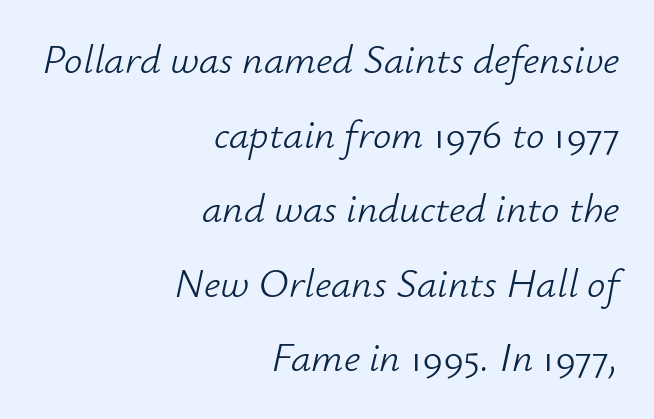
Q: Is the text bold? A: No.
Q: Is the text italic (slanted)? A: Yes, it leans right by about 12 degrees.
Q: Is the text underlined? A: No.
Q: How is the paragraph aligned? A: Right-aligned.
Q: Is the spacing between letters normal or unusually wide? A: Normal.
Q: Width (condensed, normal, or wide)? A: Normal.
Q: Stroke contrast? A: Low.
Q: x-height? A: Small.
Q: Monospaced? A: No.
